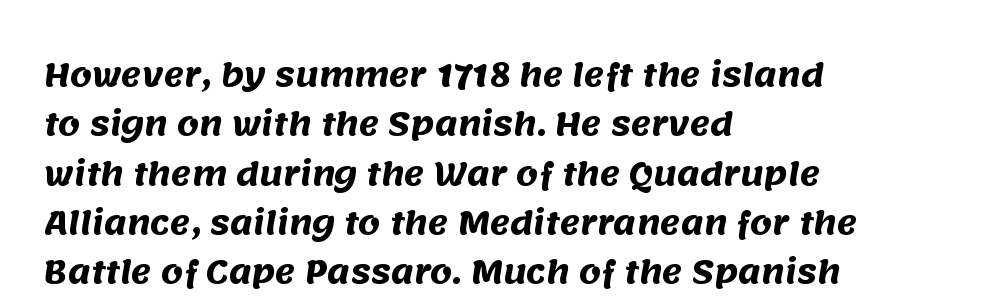
Thick stems and heavy bowls — unmistakably bold. Spacing between characters is what you'd get straight out of the box. The letters advance in unequal steps, a hallmark of proportional type. Nope, no serifs anywhere on these letters. Each line starts at the same left margin while the right side varies. Any mark beneath the type? The region is blank.
